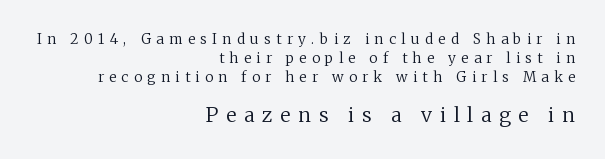
The image shows 20 px text type, upright; set right-aligned, normal line spacing (1.34x), unusually wide letter spacing (+0.39 em), not underlined; the second (bottom) block is 1.43x larger.
